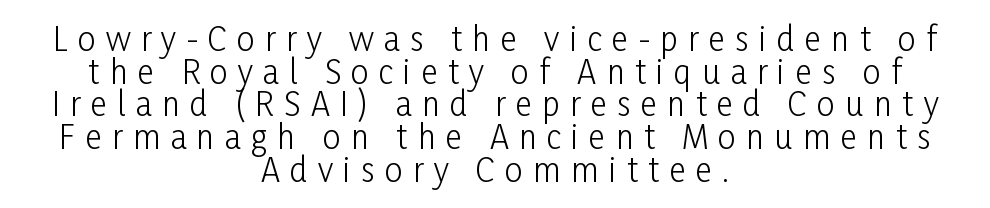
The image shows 32 px light, condensed sans-serif type, upright; set centered, tight line spacing (1.02x), unusually wide letter spacing (+0.32 em), not underlined; low stroke contrast and a medium x-height.
